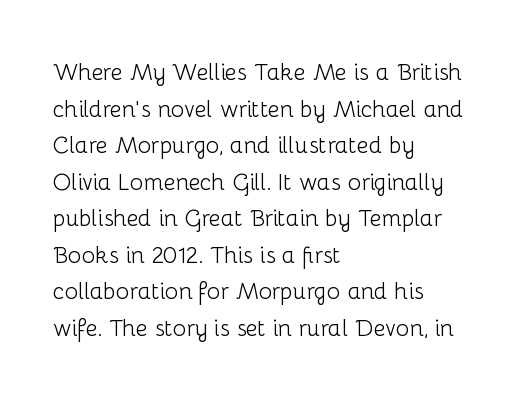
Q: Is the text bold? A: No.
Q: Is the text italic (slanted)? A: No, it is upright.
Q: Is the text underlined? A: No.
Q: How is the paragraph aligned? A: Left-aligned.
Q: Is the spacing between letters normal or unusually wide? A: Normal.
Q: Is the spacing between lines tight, normal or loose? A: Normal.
